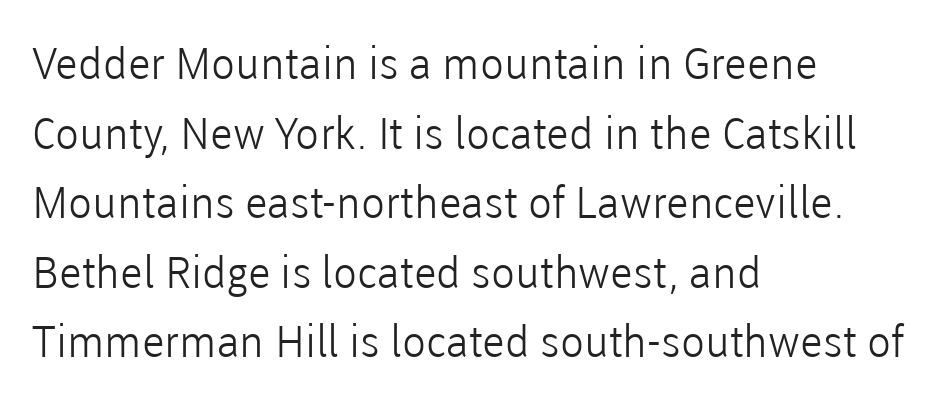
Each letter's strokes conclude bluntly, with no projecting serifs. How would I describe the line gaps? Plain and ordinary. The axis of the letterforms is exactly vertical. The typesetting does not lean heavy: it is not bold. A student would call this left alignment; a typographer would say flush left, rag right.
